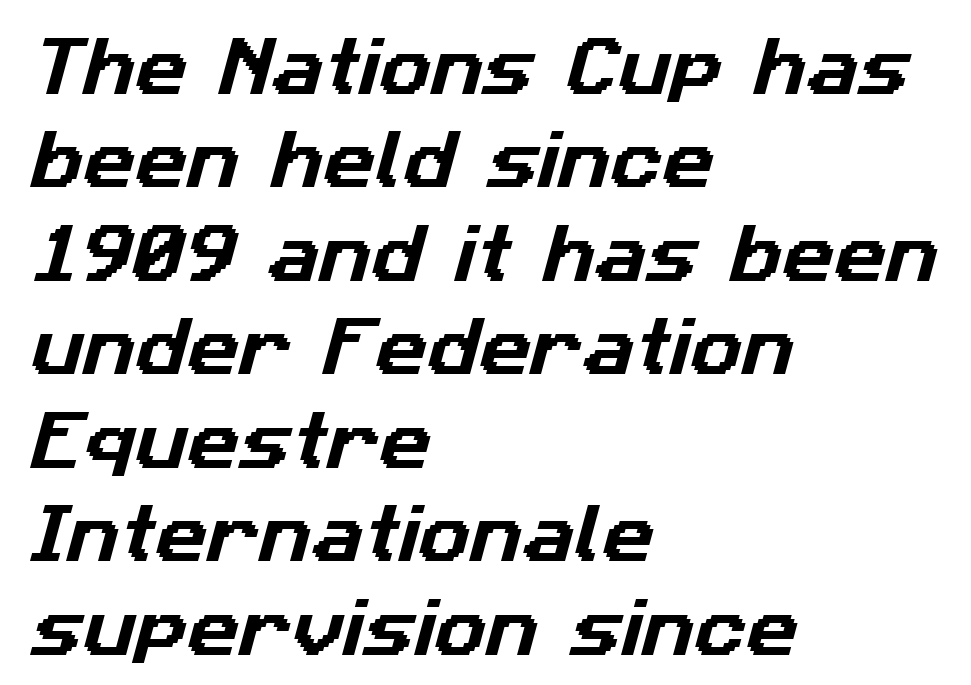
{"serif": "no", "width": "normal", "stroke_contrast": "low", "x_height": "medium", "monospaced": "no", "underline": "no", "align": "left", "line_spacing": "normal", "line_spacing_ratio": 1.46, "letter_spacing": "normal", "letter_spacing_em": 0.0, "glyph_px": 64}
